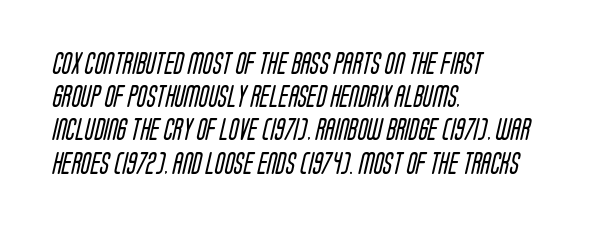
{"bold": "no", "underline": "no", "align": "left", "line_spacing": "normal", "line_spacing_ratio": 1.51, "letter_spacing": "normal", "letter_spacing_em": 0.0, "glyph_px": 22}
